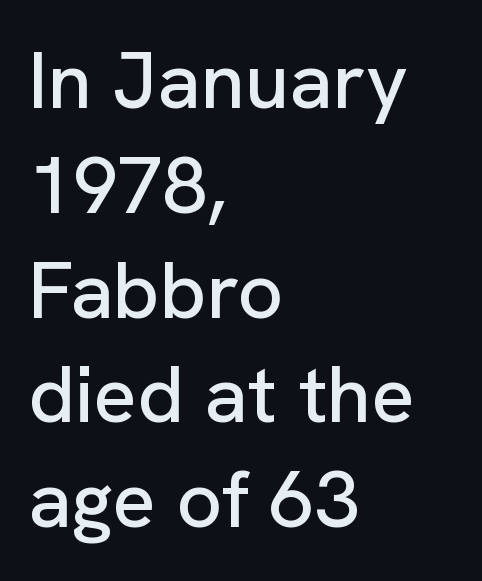
The image shows 80 px sans-serif type, upright; set left-aligned, normal line spacing (1.31x), normal letter spacing, not underlined; low stroke contrast and a medium x-height.
